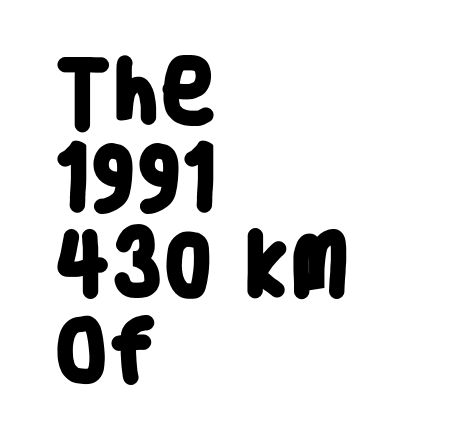
Q: Is the text bold? A: Yes.
Q: Is the typeface a serif or a sans-serif typeface? A: Sans-serif.
Q: Is the text underlined? A: No.
Q: How is the paragraph aligned? A: Left-aligned.
Q: Is the spacing between letters normal or unusually wide? A: Normal.
Q: Is the spacing between lines tight, normal or loose? A: Normal.
Q: Width (condensed, normal, or wide)? A: Condensed.
Q: Stroke contrast? A: Low.
Q: x-height? A: Large.
Q: Monospaced? A: No.
